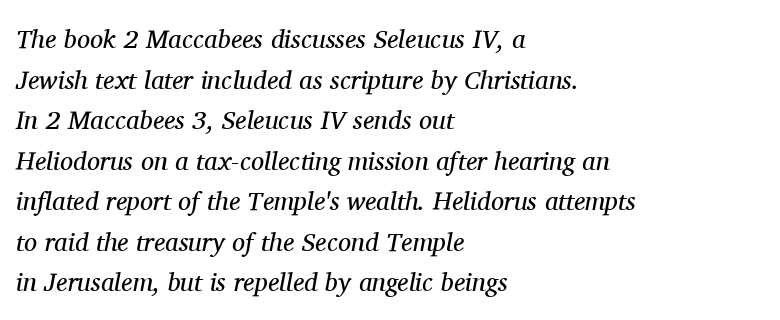
The image shows 26 px text type, italic (leaning right); set left-aligned, normal line spacing (1.56x), normal letter spacing, not underlined.
